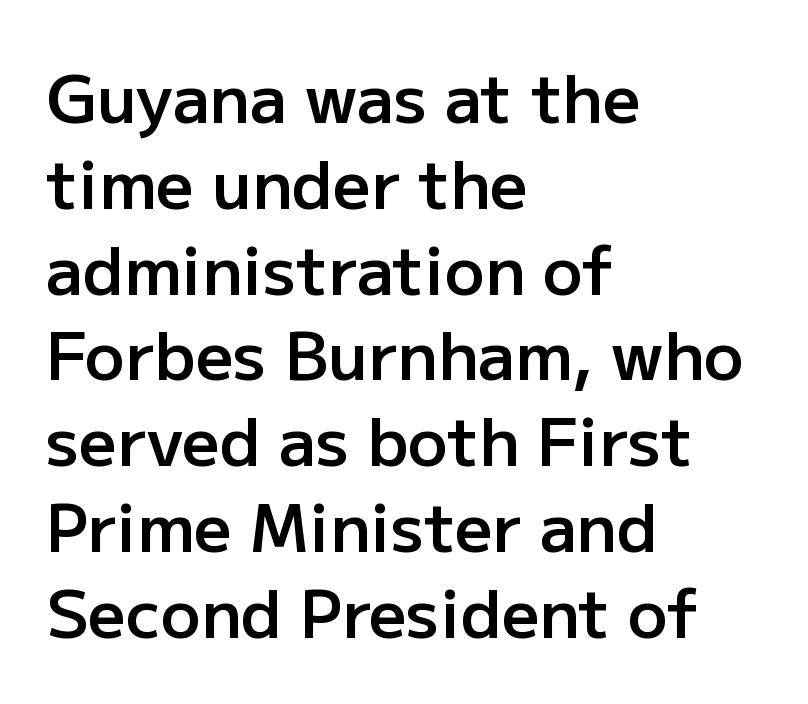
Letter spacing: default. Each glyph is drawn with semibold strokes, heavier than normal yet not fully bold. A typesetter would label this face a sans. Upright lettering throughout. A student would call this left alignment; a typographer would say flush left, rag right. These lines are rendered in a variable-pitch font.
